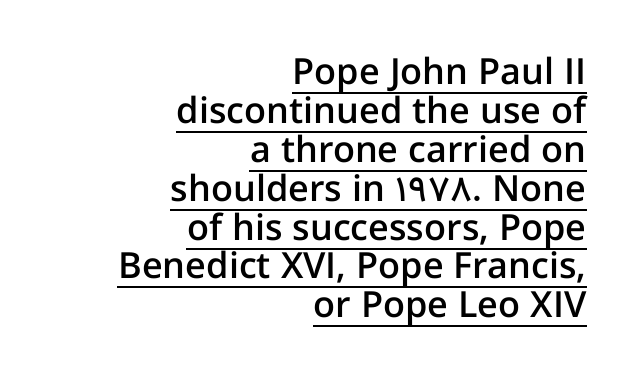
Q: Is the text bold? A: Semi-bold.
Q: Is the text italic (slanted)? A: No, it is upright.
Q: Is the typeface a serif or a sans-serif typeface? A: Sans-serif.
Q: Is the text underlined? A: Yes.
Q: How is the paragraph aligned? A: Right-aligned.
Q: Is the spacing between letters normal or unusually wide? A: Normal.
Q: Is the spacing between lines tight, normal or loose? A: Tight.
Q: Width (condensed, normal, or wide)? A: Normal.
Q: Stroke contrast? A: Low.
Q: x-height? A: Medium.
Q: Monospaced? A: No.
